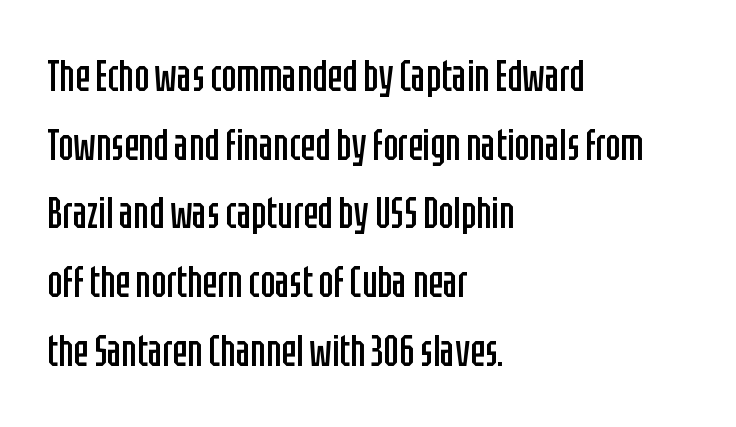
The image shows 44 px regular-weight, condensed sans-serif type, upright; set left-aligned, normal line spacing (1.56x), normal letter spacing, not underlined; low stroke contrast and a large x-height.
